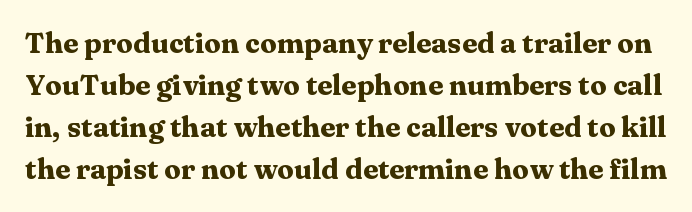
The image shows 28 px heavy, wide serif type, upright; set normal line spacing (1.5x), normal letter spacing, not underlined; medium stroke contrast and a medium x-height.
